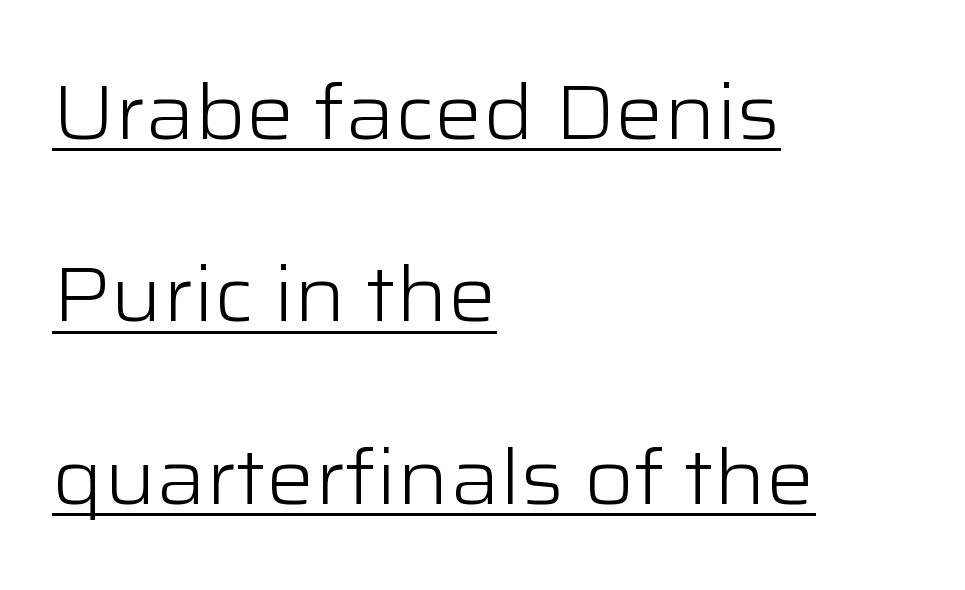
{"serif": "no", "italic": "no", "bold": "no", "weight": "light", "width": "wide", "stroke_contrast": "low", "x_height": "medium", "monospaced": "no", "underline": "yes", "align": "left", "line_spacing": "loose", "line_spacing_ratio": 2.4, "letter_spacing": "normal", "letter_spacing_em": 0.0, "glyph_px": 76}
